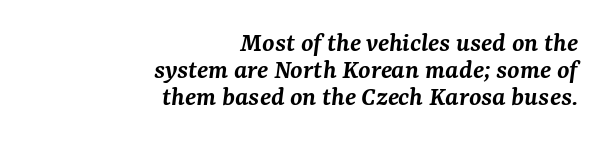
Honestly, the letter spacing is just normal — you wouldn't notice it. You can tell it's italic because the verticals aren't actually vertical. Underline: absent. The glyphs have the mass of a demibold cut, below bold.
